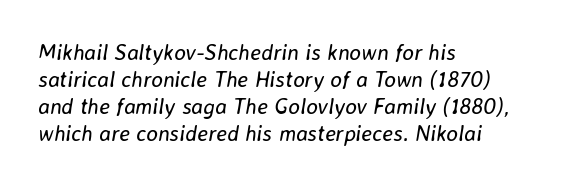
{"italic": "yes", "lean": "right", "slant_degrees": 8, "bold": "no", "underline": "no", "align": "left", "line_spacing_ratio": 1.23, "letter_spacing": "normal", "letter_spacing_em": 0.0, "glyph_px": 22}
